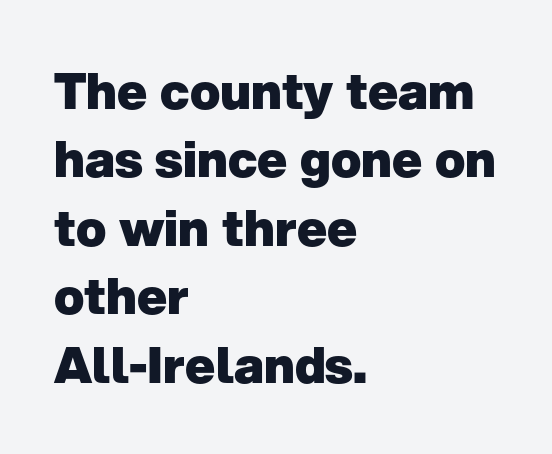
{"serif": "no", "italic": "no", "bold": "yes", "weight": "heavy", "width": "normal", "stroke_contrast": "low", "x_height": "medium", "monospaced": "no", "underline": "no", "align": "left", "line_spacing": "normal", "line_spacing_ratio": 1.37, "letter_spacing": "normal", "letter_spacing_em": 0.0, "glyph_px": 50}
